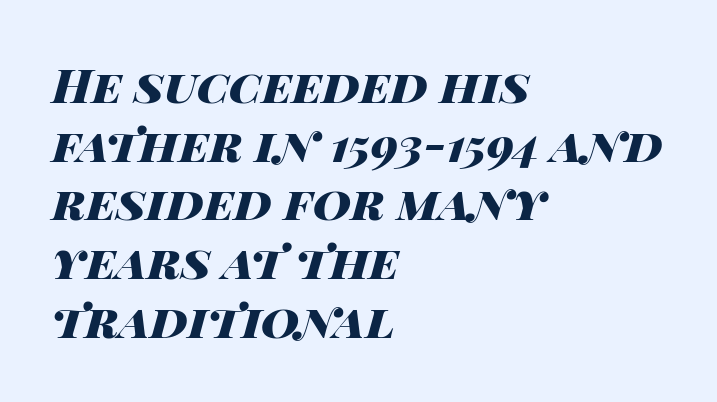
{"italic": "yes", "lean": "right", "slant_degrees": 14, "bold": "yes", "weight": "heavy", "width": "wide", "stroke_contrast": "high", "x_height": "large", "monospaced": "no", "underline": "no", "align": "left", "line_spacing": "normal", "line_spacing_ratio": 1.25, "letter_spacing": "normal", "letter_spacing_em": 0.0, "glyph_px": 47}
